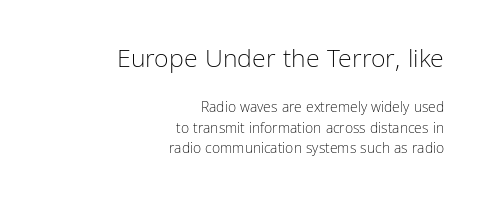
The image shows 25 px text type, upright; set right-aligned, normal line spacing (1.45x), normal letter spacing, not underlined; the first (top) block is 1.79x larger.
